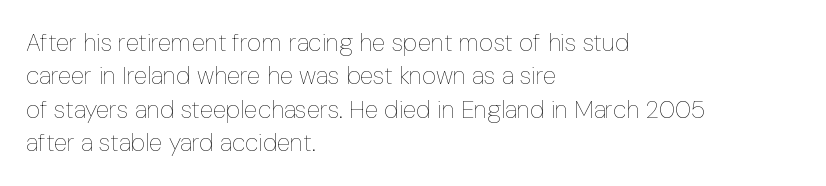
Q: Is the text bold? A: No.
Q: Is the text italic (slanted)? A: No, it is upright.
Q: Is the text underlined? A: No.
Q: How is the paragraph aligned? A: Left-aligned.
Q: Is the spacing between letters normal or unusually wide? A: Normal.
Q: Is the spacing between lines tight, normal or loose? A: Normal.
